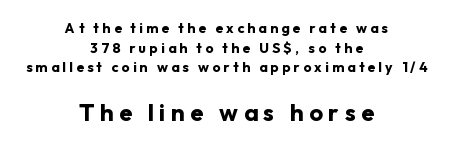
Beneath every word, the page is bare. You'd pick this weight for a headline — it's a proper bold. The line-height multiplier appears to be the usual default. Top chunk: small. Bottom chunk: large.
